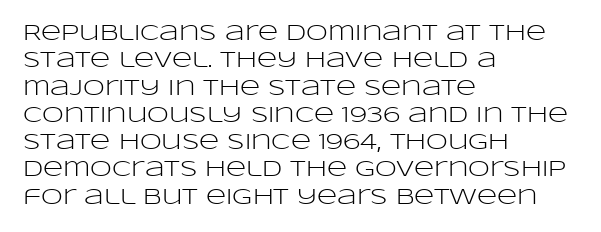
Rendered with straight, roman letterforms. Weight: not bold — regular or lighter. Words appear dense and cohesive because spacing is normal. Horizontal alignment here is leftward, the default for most running prose. A clean baseline with only descenders dipping below it.
